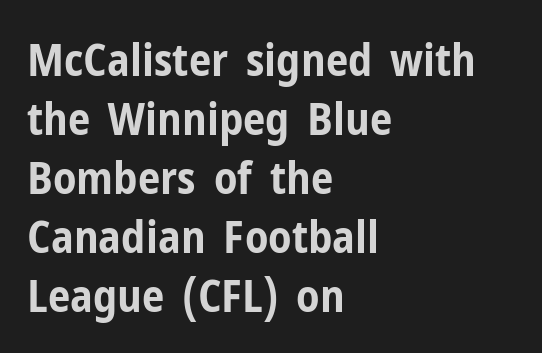
The image shows 45 px bold, condensed sans-serif type, upright; set left-aligned, normal line spacing (1.31x), normal letter spacing, not underlined; low stroke contrast and a medium x-height.
